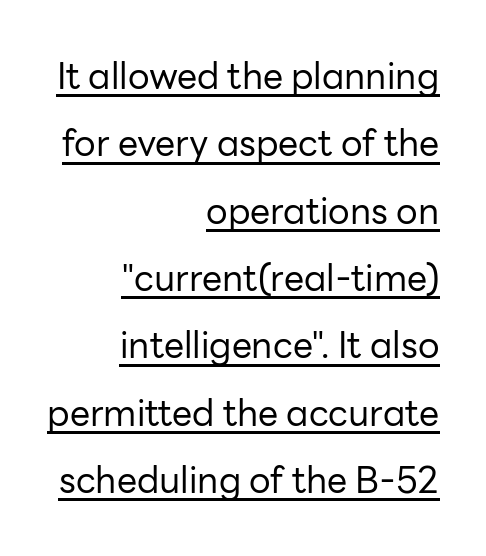
Line ends are locked; line starts wander. The typeface chosen for these lines omits serifs. Letter spacing: default. Emphasis is given by a line drawn under the lettering.
